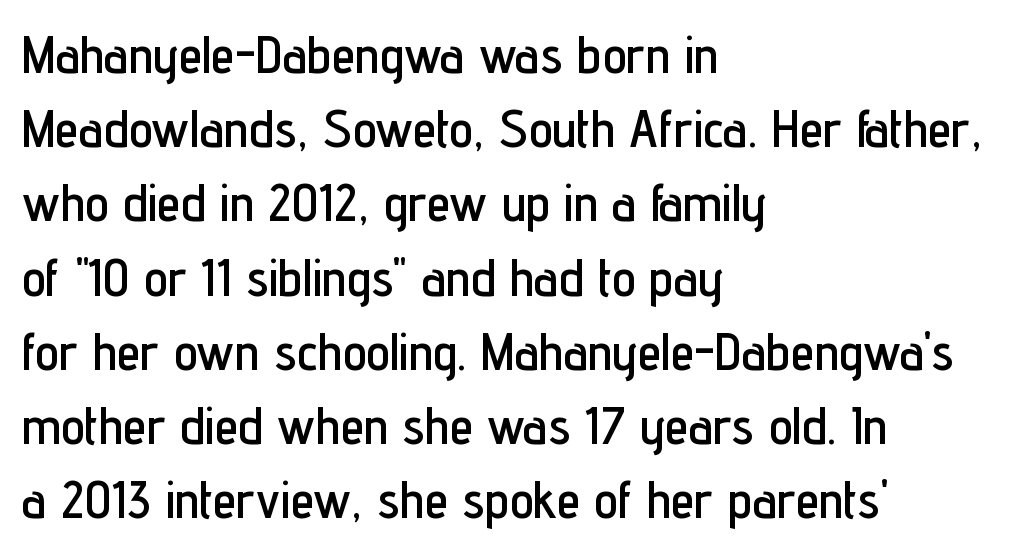
{"serif": "no", "italic": "no", "width": "condensed", "stroke_contrast": "low", "x_height": "medium", "monospaced": "no", "underline": "no", "align": "left", "line_spacing": "normal", "line_spacing_ratio": 1.4, "letter_spacing": "normal", "letter_spacing_em": 0.0, "glyph_px": 53}
